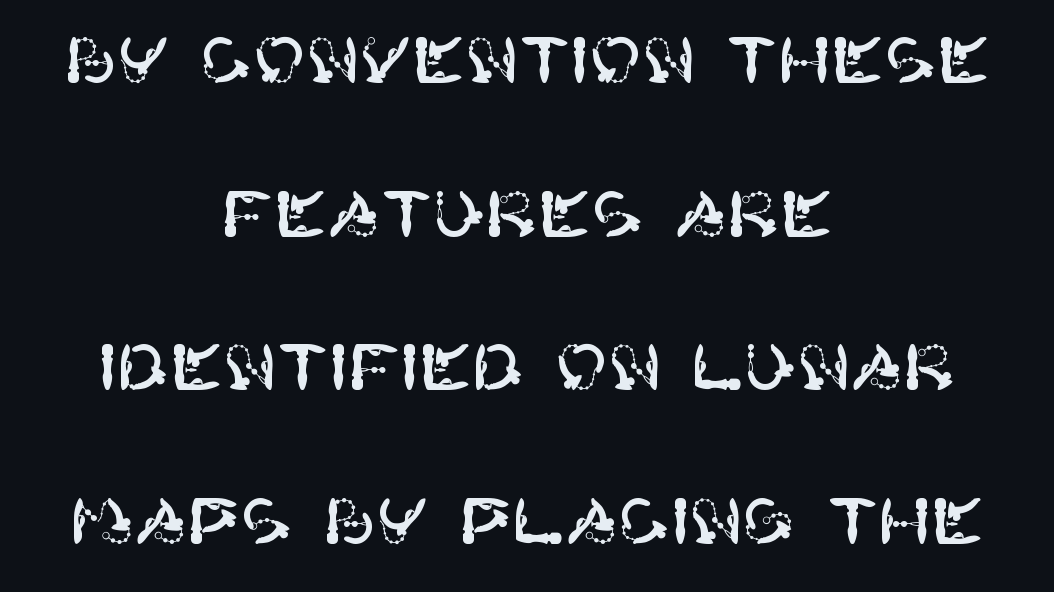
These lines were composed using upright roman letters. These lines keep a tight, regular rhythm from letter to letter. Beneath every word, the page is bare. The compositor balanced each line on the midline.
